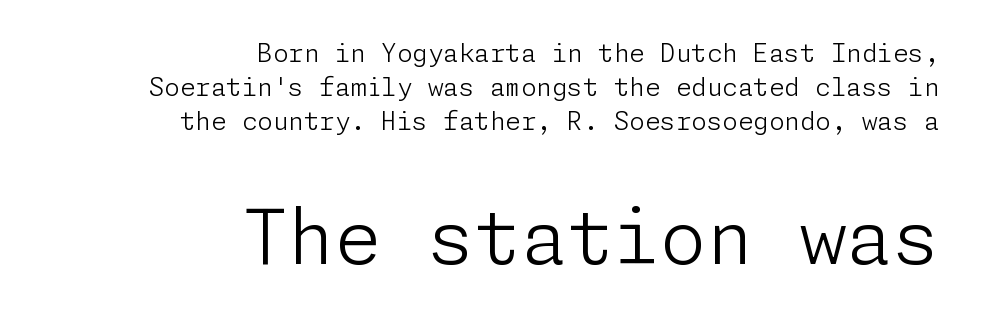
{"serif": "no", "italic": "no", "bold": "no", "weight": "light", "width": "normal", "stroke_contrast": "low", "x_height": "medium", "underline": "no", "align": "right", "line_spacing": "normal", "line_spacing_ratio": 1.37, "letter_spacing": "normal", "letter_spacing_em": 0.0, "larger_block": "second", "size_ratio": 3.0, "glyph_px": 75}
